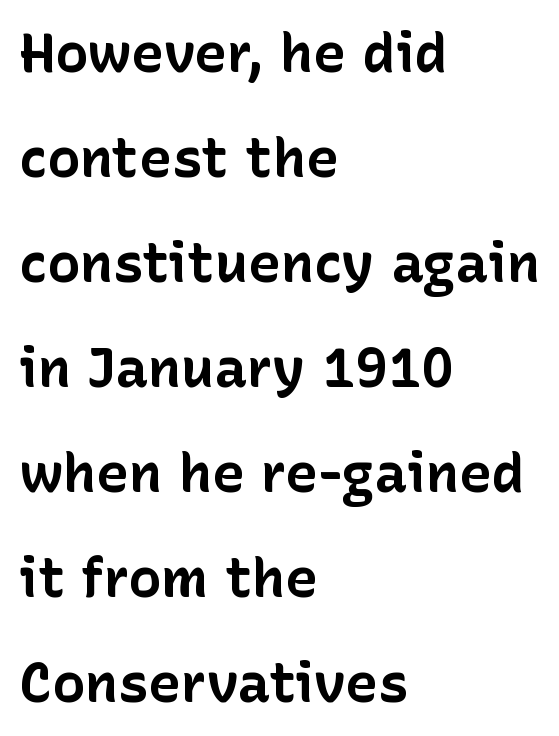
Q: Is the text bold? A: Yes.
Q: Is the text italic (slanted)? A: No, it is upright.
Q: Is the typeface a serif or a sans-serif typeface? A: Sans-serif.
Q: Is the text underlined? A: No.
Q: How is the paragraph aligned? A: Left-aligned.
Q: Is the spacing between letters normal or unusually wide? A: Normal.
Q: Is the spacing between lines tight, normal or loose? A: Loose.
Q: Width (condensed, normal, or wide)? A: Normal.
Q: Stroke contrast? A: Low.
Q: x-height? A: Medium.
Q: Monospaced? A: No.
